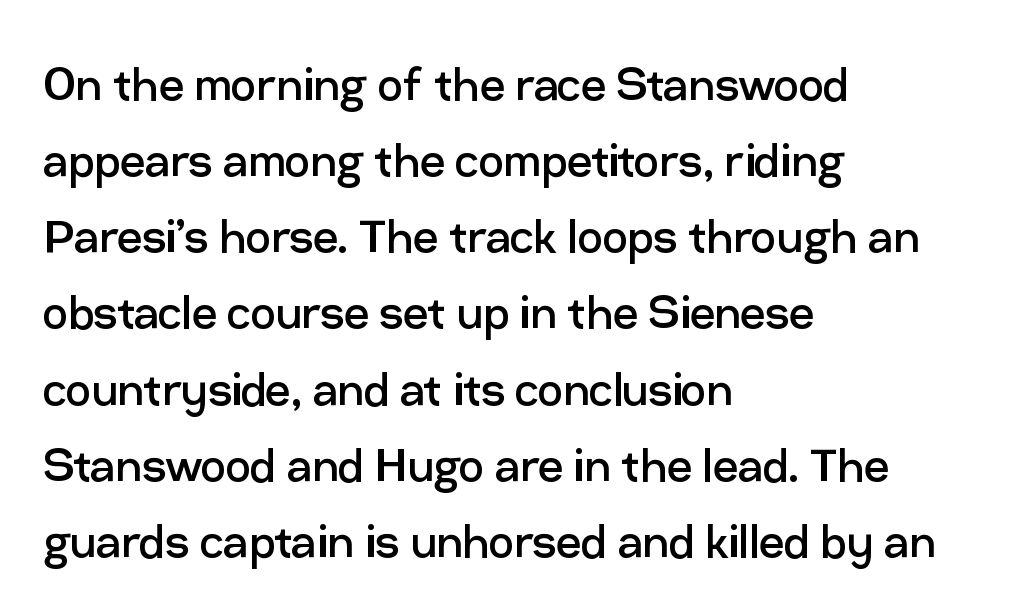
The image shows 56 px regular-weight sans-serif type, upright; set left-aligned, normal line spacing (1.36x), normal letter spacing, not underlined; low stroke contrast and a medium x-height.
